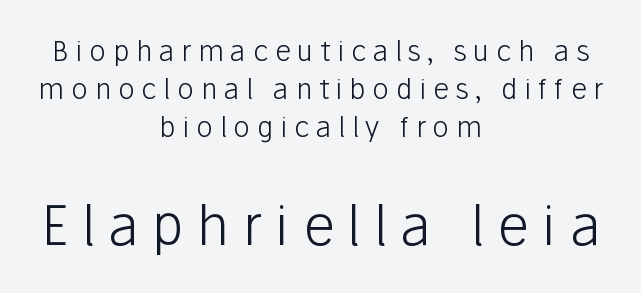
Q: Is the text bold? A: No.
Q: Is the text italic (slanted)? A: No, it is upright.
Q: Is the typeface a serif or a sans-serif typeface? A: Sans-serif.
Q: Is the text underlined? A: No.
Q: How is the paragraph aligned? A: Centered.
Q: Is the spacing between letters normal or unusually wide? A: Unusually wide.
Q: Is the spacing between lines tight, normal or loose? A: Normal.
Q: Which block of text is set in a larger size, the first (top) or the second (bottom)? A: The second (bottom) one.
Q: Width (condensed, normal, or wide)? A: Normal.
Q: Stroke contrast? A: Low.
Q: x-height? A: Medium.
Q: Monospaced? A: No.
